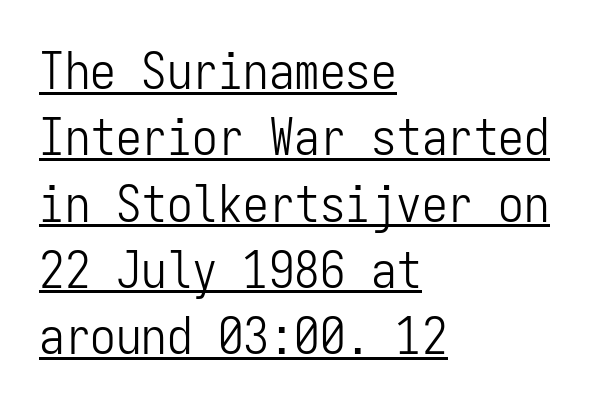
{"serif": "no", "italic": "no", "bold": "no", "weight": "light", "width": "condensed", "stroke_contrast": "low", "x_height": "medium", "monospaced": "yes", "underline": "yes", "align": "left", "line_spacing": "normal", "line_spacing_ratio": 1.3, "letter_spacing": "normal", "letter_spacing_em": 0.0, "glyph_px": 51}
